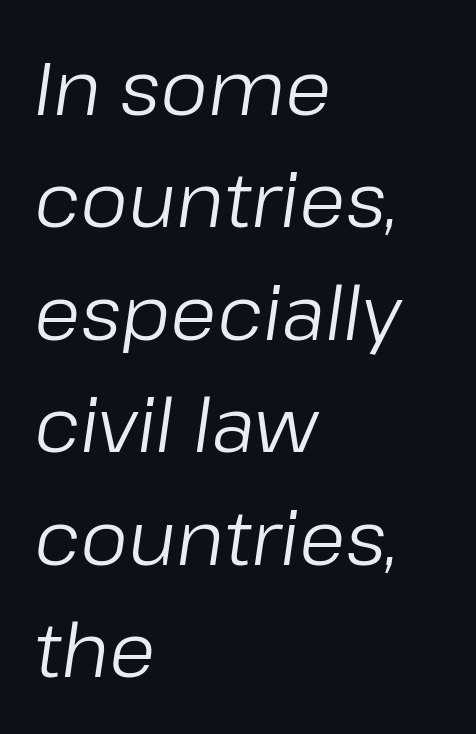
Q: Is the text bold? A: No.
Q: Is the text italic (slanted)? A: Yes, it leans right by about 8 degrees.
Q: Is the text underlined? A: No.
Q: How is the paragraph aligned? A: Left-aligned.
Q: Is the spacing between letters normal or unusually wide? A: Normal.
Q: Is the spacing between lines tight, normal or loose? A: Normal.
Q: Width (condensed, normal, or wide)? A: Normal.
Q: Stroke contrast? A: Low.
Q: x-height? A: Medium.
Q: Monospaced? A: No.
